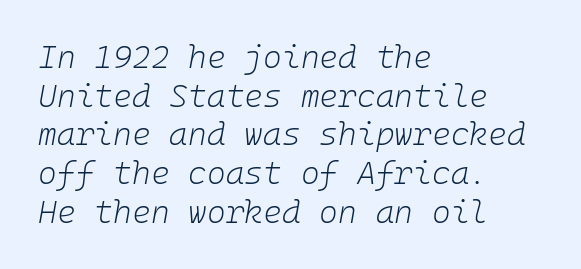
The image shows 32 px light type, italic (leaning right); set left-aligned, line spacing 1.21x, normal letter spacing, not underlined; low stroke contrast and a medium x-height.
